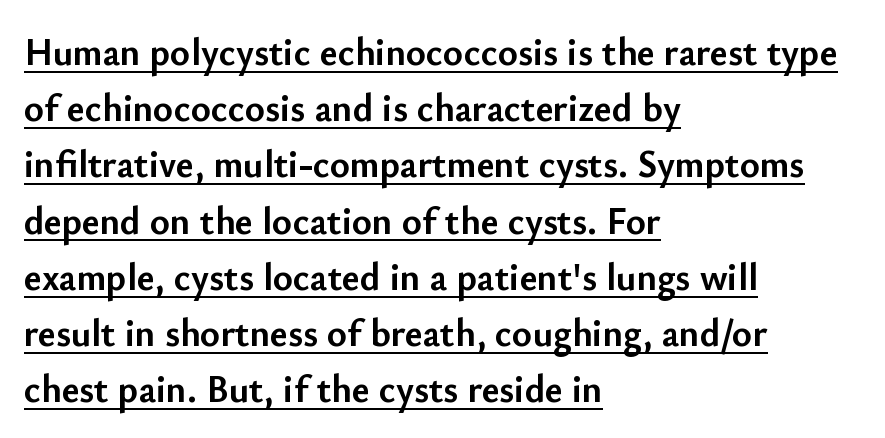
{"serif": "no", "italic": "no", "bold": "yes", "weight": "semibold", "width": "normal", "stroke_contrast": "low", "x_height": "small", "monospaced": "no", "underline": "yes", "align": "left", "line_spacing": "normal", "line_spacing_ratio": 1.48, "letter_spacing": "normal", "letter_spacing_em": 0.0, "glyph_px": 38}
